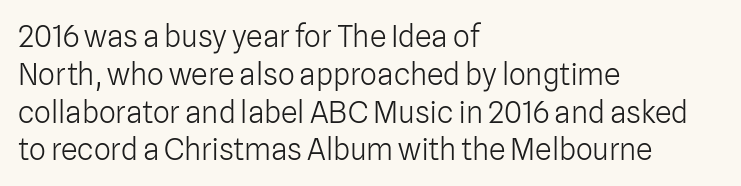
The image shows 30 px light sans-serif type, upright; set left-aligned, normal line spacing (1.26x), normal letter spacing, not underlined; low stroke contrast and a medium x-height.
